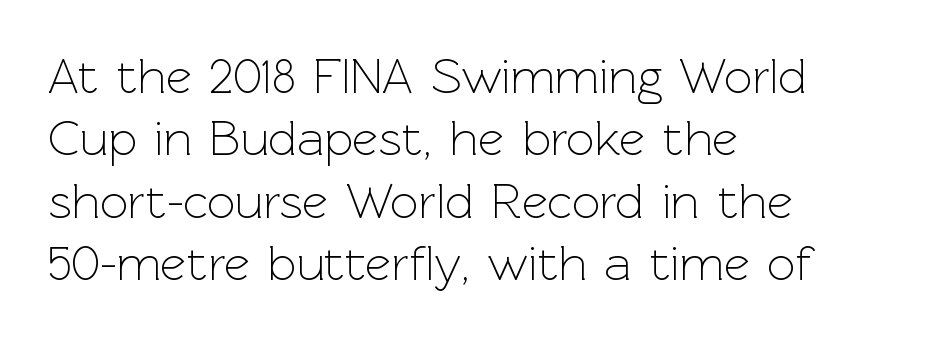
{"serif": "no", "italic": "no", "bold": "no", "weight": "light", "width": "normal", "x_height": "medium", "monospaced": "no", "underline": "no", "align": "left", "line_spacing": "normal", "line_spacing_ratio": 1.25, "letter_spacing": "normal", "letter_spacing_em": 0.0, "glyph_px": 50}
